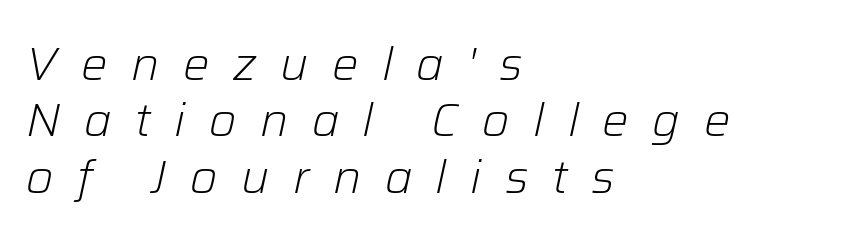
Q: Is the text bold? A: No.
Q: Is the text italic (slanted)? A: Yes, it leans right by about 12 degrees.
Q: Is the text underlined? A: No.
Q: How is the paragraph aligned? A: Left-aligned.
Q: Is the spacing between letters normal or unusually wide? A: Unusually wide.
Q: Width (condensed, normal, or wide)? A: Normal.
Q: Stroke contrast? A: Low.
Q: x-height? A: Medium.
Q: Monospaced? A: No.
